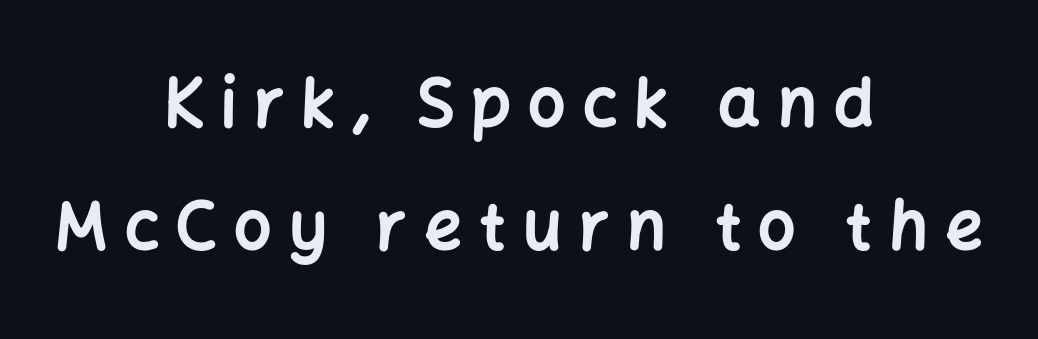
Descender tails drop into unmarked territory. The lettering stays uniformly vertical, giving the passage a roman look. Is the letter spacing exaggerated? Yes — the characters are pushed far apart. The rendering uses natural spacing where letterforms have individual widths. Nope, no serifs anywhere on these letters.
